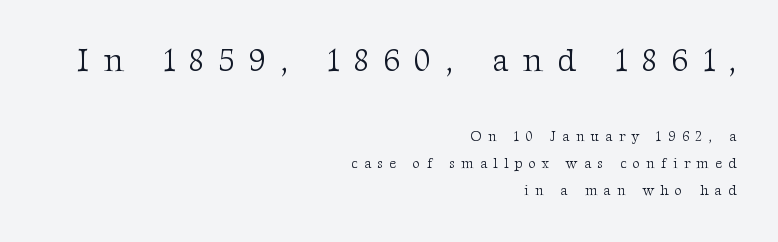
The image shows 32 px light serif type, upright; set right-aligned, loose line spacing (1.9x), unusually wide letter spacing (+0.45 em), not underlined; the first (top) block is 2.29x larger; medium stroke contrast and a medium x-height.
